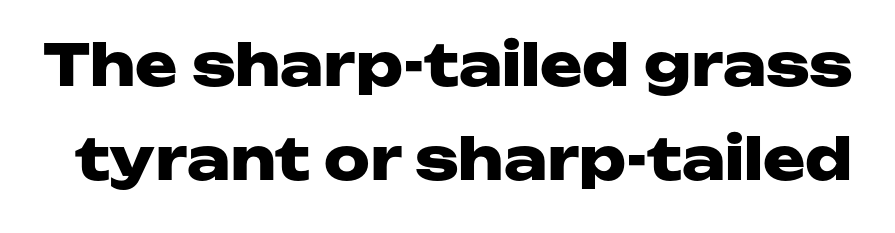
Q: Is the text bold? A: Yes.
Q: Is the text italic (slanted)? A: No, it is upright.
Q: Is the typeface a serif or a sans-serif typeface? A: Sans-serif.
Q: Is the text underlined? A: No.
Q: Is the spacing between letters normal or unusually wide? A: Normal.
Q: Is the spacing between lines tight, normal or loose? A: Normal.
Q: Width (condensed, normal, or wide)? A: Wide.
Q: Stroke contrast? A: Low.
Q: x-height? A: Medium.
Q: Monospaced? A: No.
